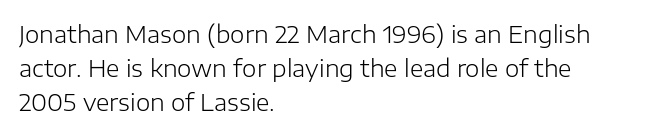
The image shows 23 px text type, upright; set left-aligned, normal line spacing (1.47x), normal letter spacing, not underlined.
